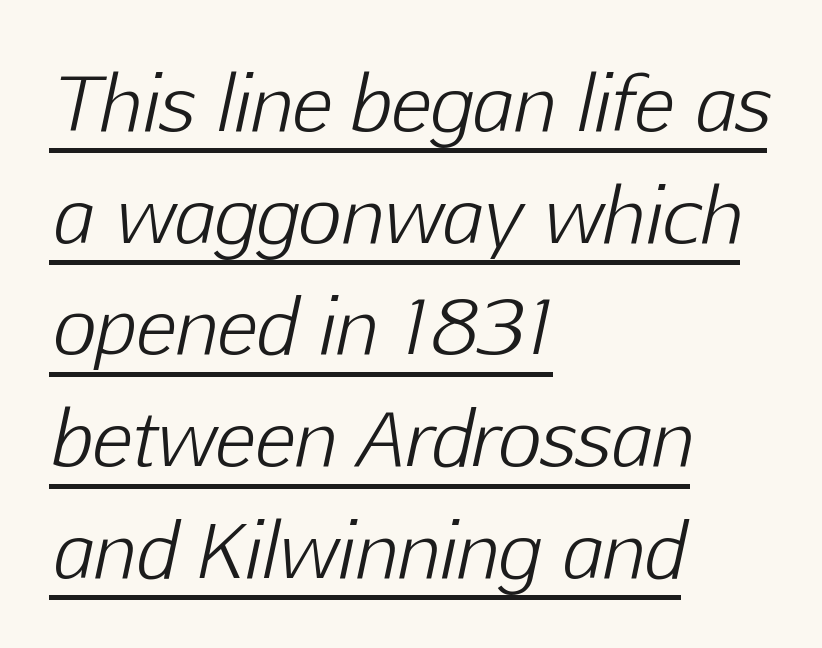
{"italic": "yes", "lean": "right", "slant_degrees": 12, "bold": "no", "weight": "light", "width": "normal", "stroke_contrast": "low", "x_height": "medium", "monospaced": "no", "underline": "yes", "align": "left", "line_spacing": "normal", "line_spacing_ratio": 1.49, "letter_spacing": "normal", "letter_spacing_em": 0.0, "glyph_px": 75}
